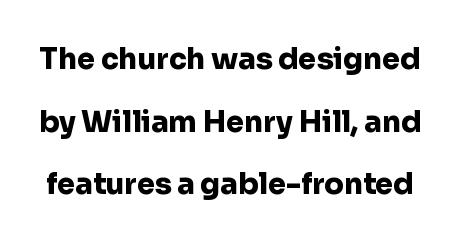
Classification — sans serif. These words are printed bold, with thick strokes throughout. These lines are rendered in a variable-pitch font. The baseline area is clear. The horizontal fit of the characters is conventional and even. These lines were composed using upright roman letters.
